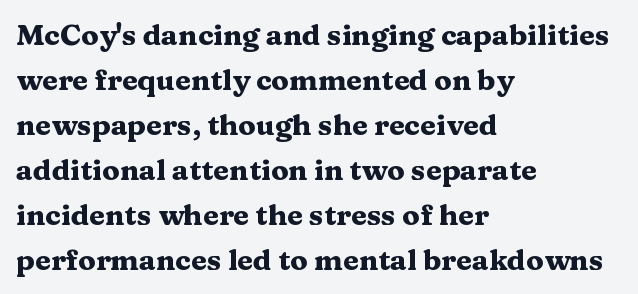
{"serif": "yes", "italic": "no", "bold": "yes", "weight": "heavy", "width": "wide", "stroke_contrast": "medium", "x_height": "medium", "monospaced": "no", "underline": "no", "align": "left", "line_spacing": "normal", "line_spacing_ratio": 1.55, "letter_spacing": "normal", "letter_spacing_em": 0.0, "glyph_px": 29}
